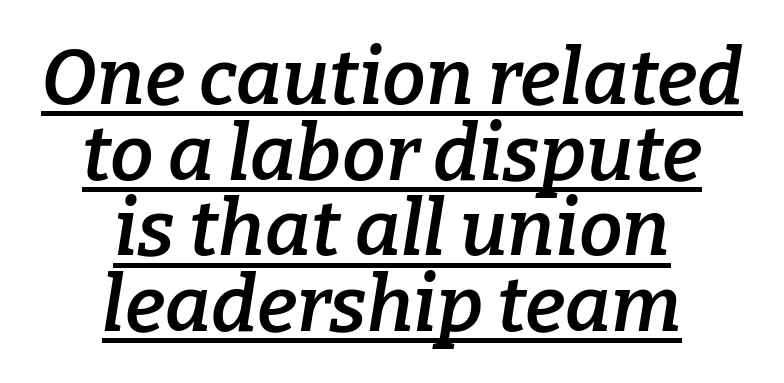
{"serif": "yes", "italic": "yes", "lean": "right", "slant_degrees": 9, "bold": "semi", "weight": "semibold", "width": "normal", "stroke_contrast": "low", "x_height": "medium", "monospaced": "no", "underline": "yes", "align": "center", "line_spacing": "tight", "line_spacing_ratio": 0.97, "letter_spacing": "normal", "letter_spacing_em": 0.0, "glyph_px": 78}
